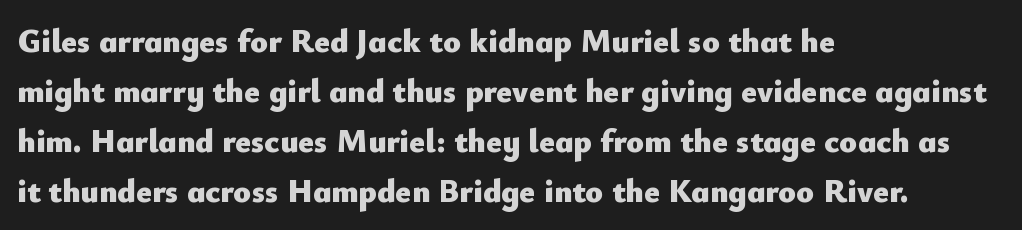
The image shows 33 px heavy sans-serif type, upright; set left-aligned, normal line spacing (1.52x), normal letter spacing, not underlined; low stroke contrast and a small x-height.
